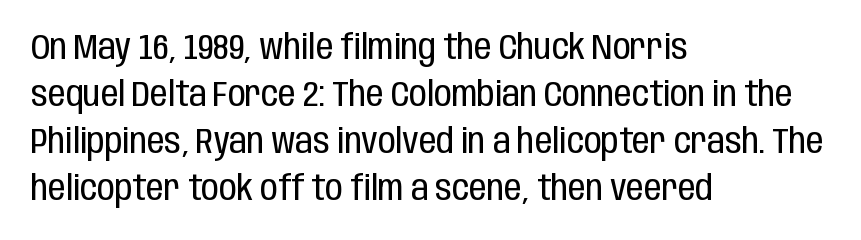
{"serif": "no", "italic": "no", "bold": "no", "weight": "regular", "width": "condensed", "stroke_contrast": "low", "x_height": "large", "monospaced": "no", "underline": "no", "align": "left", "line_spacing": "normal", "line_spacing_ratio": 1.34, "letter_spacing": "normal", "letter_spacing_em": 0.0, "glyph_px": 35}
